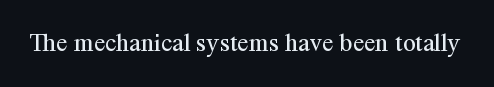
The image shows 26 px text type, upright; set normal letter spacing, not underlined.
